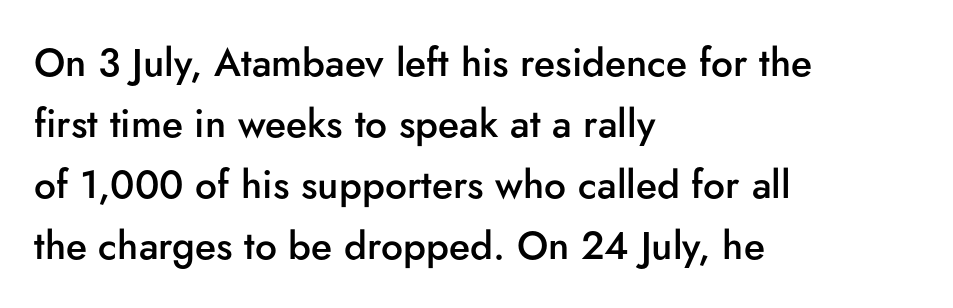
The text was rendered using a sans face with plain stroke endings. I'd describe the lettering as semibold — firm but not a full bold. Is this a fixed-width face? No — the glyphs have proportional, varying widths. Rows of type keep a routine distance in the vertical direction. These lines are set flush left with a ragged right edge. Compared with typical body copy, the letter spacing here is the same.
